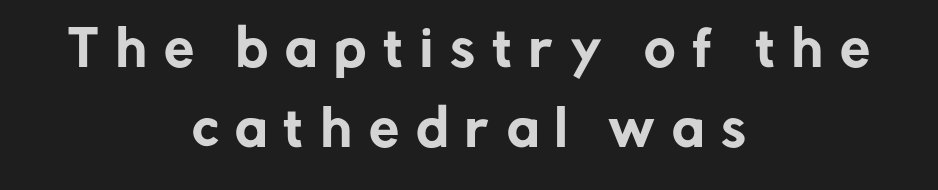
Any mark beneath the type? The region is blank. Caption: expanded tracking, letters set apart. The typesetter chose a symmetrical, centered arrangement here. These lines are rendered in a variable-pitch font. Vertical strokes here are truly vertical. In terms of leading, this rendering sits right in the middle.
